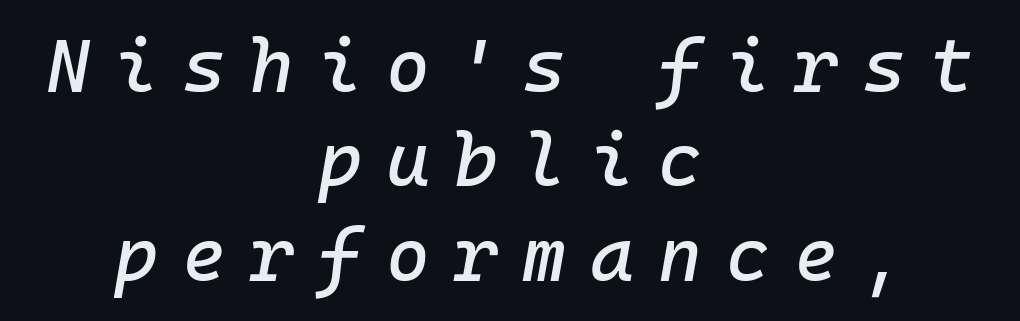
Type without underlining. Each word looks stretched out because of the extra space between its letters. In terms of leading, this rendering sits right in the middle. It's the slanting kind of type. This rendering uses center alignment, leaving both contours irregular but symmetric. Monospaced: the letters line up in strict vertical columns.
